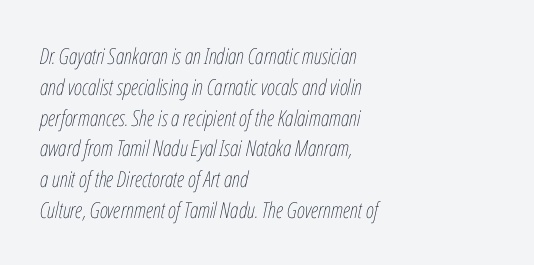
The image shows 22 px text type, italic (leaning right); set left-aligned, normal line spacing (1.4x), normal letter spacing, not underlined.
